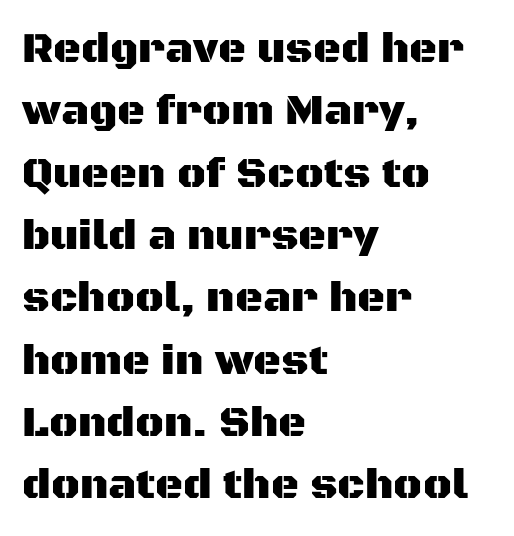
{"serif": "no", "italic": "no", "width": "normal", "stroke_contrast": "medium", "x_height": "large", "monospaced": "no", "underline": "no", "align": "left", "line_spacing": "normal", "line_spacing_ratio": 1.45, "letter_spacing": "normal", "letter_spacing_em": 0.0, "glyph_px": 43}
